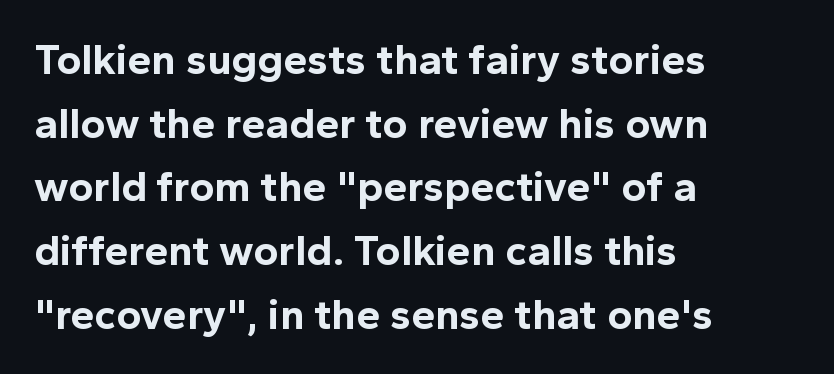
The face used here has the dense, thick strokes of a bold. Nope, not italic — everything's standing straight. Letterform terminals end flat and unadorned throughout the passage. Successive baselines arrive at the customary interval.
